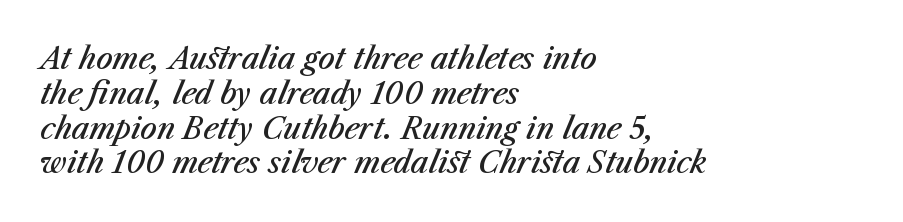
{"italic": "yes", "lean": "right", "slant_degrees": 23, "bold": "semi", "weight": "semibold", "width": "normal", "stroke_contrast": "medium", "x_height": "medium", "monospaced": "no", "underline": "no", "align": "left", "line_spacing_ratio": 1.2, "letter_spacing": "normal", "letter_spacing_em": 0.0, "glyph_px": 29}
